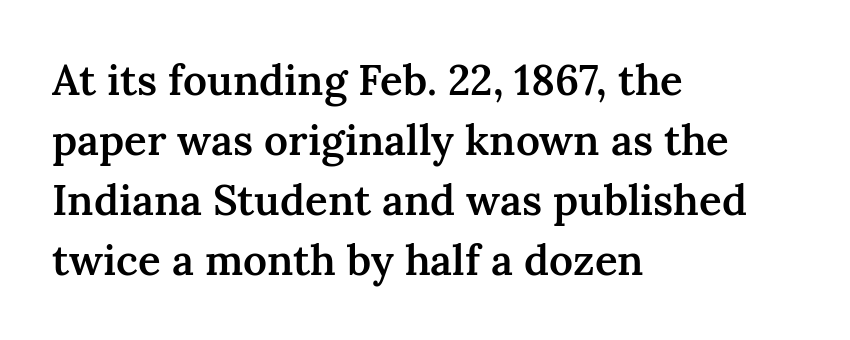
Q: Is the text bold? A: Semi-bold.
Q: Is the text italic (slanted)? A: No, it is upright.
Q: Is the typeface a serif or a sans-serif typeface? A: Serif.
Q: Is the text underlined? A: No.
Q: How is the paragraph aligned? A: Left-aligned.
Q: Is the spacing between letters normal or unusually wide? A: Normal.
Q: Is the spacing between lines tight, normal or loose? A: Normal.
Q: Width (condensed, normal, or wide)? A: Normal.
Q: Stroke contrast? A: Medium.
Q: x-height? A: Medium.
Q: Monospaced? A: No.
